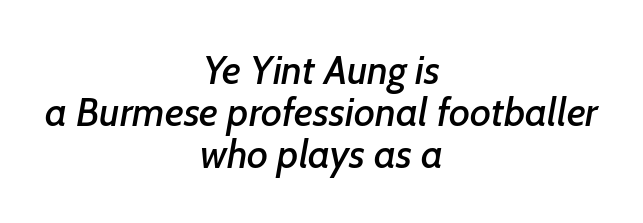
The image shows 40 px sans-serif type; set centered, tight line spacing (1.05x), normal letter spacing, not underlined; low stroke contrast and a medium x-height.
